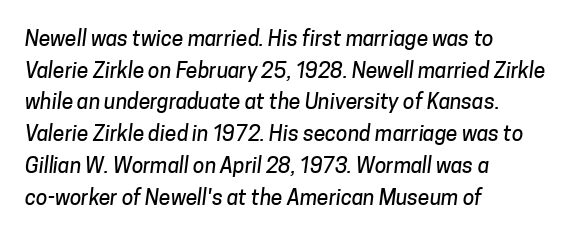
Between one letter and the next there's only the usual sliver of space. Casual observation: everything's shoved over to the left. The area under the type is left untouched. What's the leading like? Ordinary, nothing unusual.
